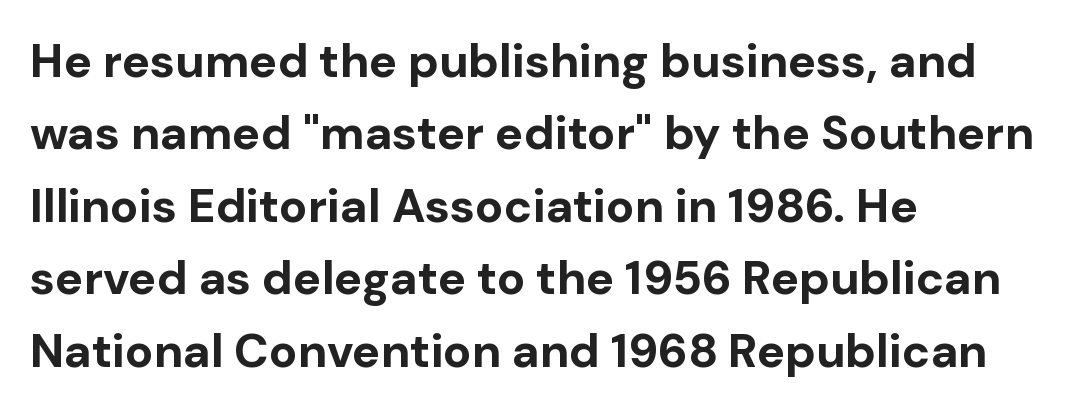
The image shows 47 px bold sans-serif type, upright; set left-aligned, normal line spacing (1.54x), normal letter spacing, not underlined; low stroke contrast and a medium x-height.
